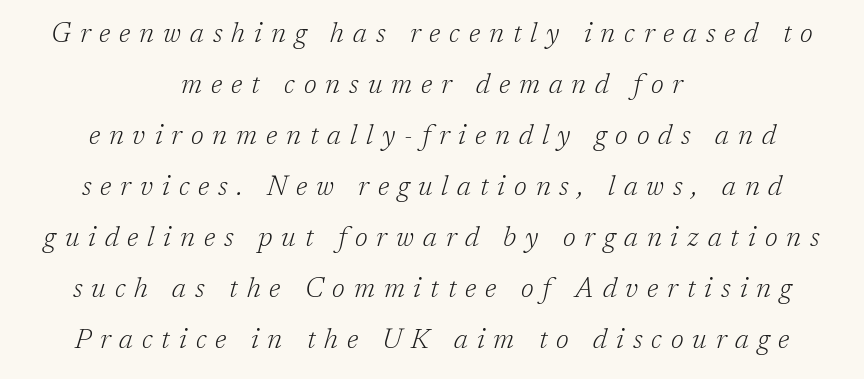
Just letters on the line, the space beneath them empty. A typesetter would call this heavily tracked-out type. Weight: in the light-to-regular range. The setting favours the middle, as headings and verse often do. This is oblique type, the kind used for emphasis or titles.
